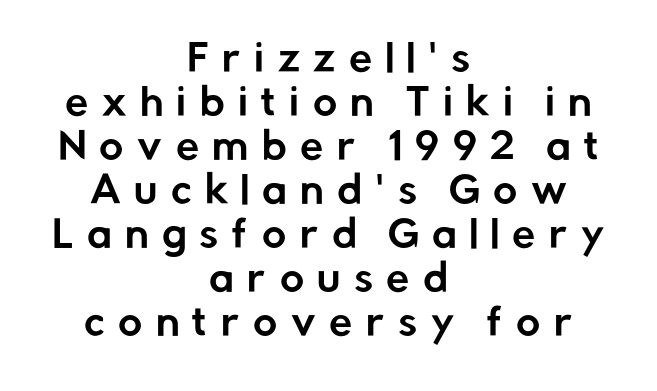
Q: Is the text italic (slanted)? A: No, it is upright.
Q: Is the typeface a serif or a sans-serif typeface? A: Sans-serif.
Q: Is the text underlined? A: No.
Q: How is the paragraph aligned? A: Centered.
Q: Is the spacing between letters normal or unusually wide? A: Unusually wide.
Q: Width (condensed, normal, or wide)? A: Normal.
Q: Stroke contrast? A: Low.
Q: x-height? A: Medium.
Q: Monospaced? A: No.
